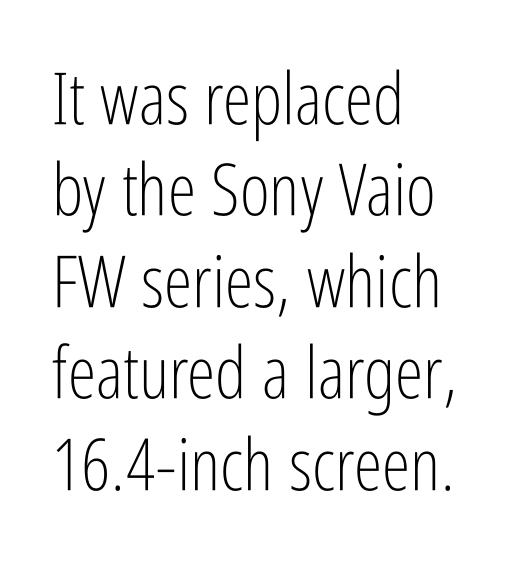
The image shows 72 px light, condensed sans-serif type, upright; set left-aligned, normal line spacing (1.27x), normal letter spacing, not underlined; low stroke contrast and a medium x-height.
